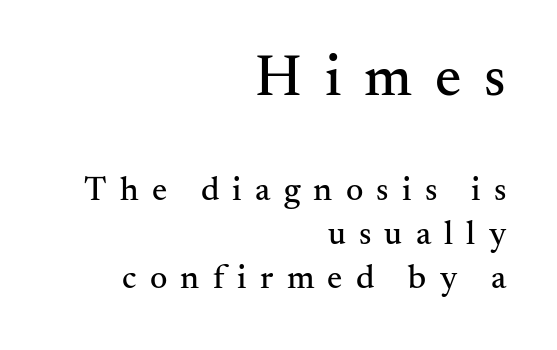
Q: Is the text italic (slanted)? A: No, it is upright.
Q: Is the typeface a serif or a sans-serif typeface? A: Serif.
Q: Is the text underlined? A: No.
Q: How is the paragraph aligned? A: Right-aligned.
Q: Is the spacing between letters normal or unusually wide? A: Unusually wide.
Q: Is the spacing between lines tight, normal or loose? A: Normal.
Q: Which block of text is set in a larger size, the first (top) or the second (bottom)? A: The first (top) one.
Q: Width (condensed, normal, or wide)? A: Normal.
Q: Stroke contrast? A: Medium.
Q: x-height? A: Small.
Q: Monospaced? A: No.
